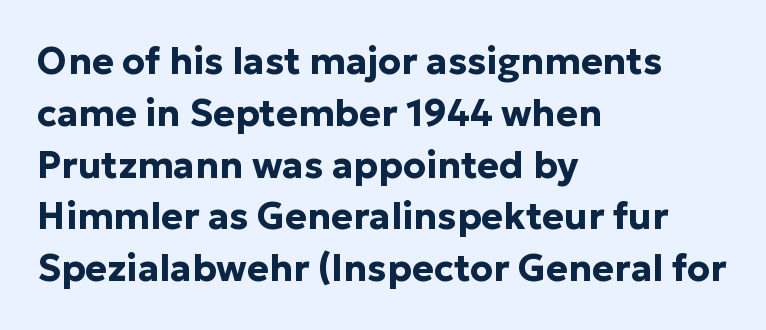
Where is the straight margin? On the left. Descender tails drop into unmarked territory. Students, note that the glyphs here touch the page at normal intervals. Unlike a traditional serif, this face leaves its strokes unadorned. Proportional: the letters do not fall into vertical columns.
